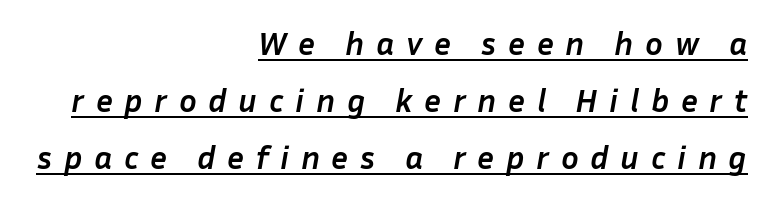
Q: Is the text bold? A: Yes.
Q: Is the text italic (slanted)? A: Yes, it leans right by about 10 degrees.
Q: Is the text underlined? A: Yes.
Q: How is the paragraph aligned? A: Right-aligned.
Q: Is the spacing between letters normal or unusually wide? A: Unusually wide.
Q: Width (condensed, normal, or wide)? A: Normal.
Q: Stroke contrast? A: Low.
Q: x-height? A: Medium.
Q: Monospaced? A: No.
